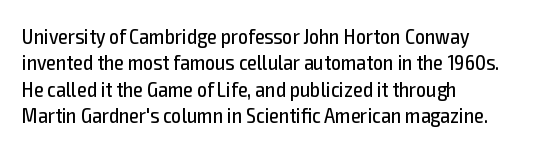
The image shows 22 px text type, upright; set left-aligned, line spacing 1.2x, normal letter spacing, not underlined.
